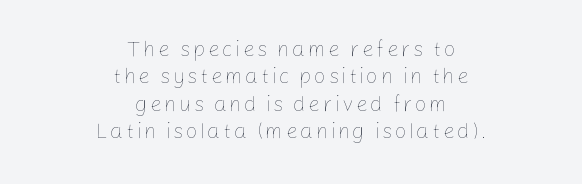
{"italic": "no", "bold": "no", "underline": "no", "align": "center", "line_spacing": "normal", "line_spacing_ratio": 1.3, "glyph_px": 21}
